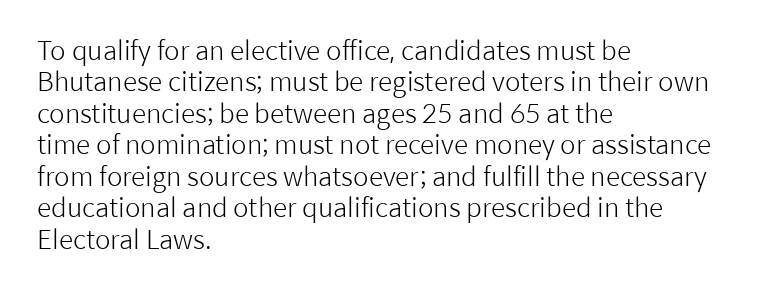
The image shows 26 px text type, upright; set left-aligned, line spacing 1.21x, normal letter spacing, not underlined.
